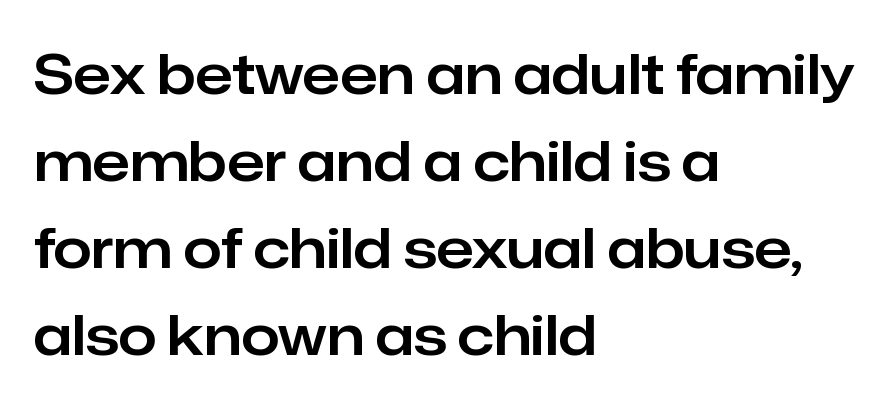
Q: Is the text italic (slanted)? A: No, it is upright.
Q: Is the typeface a serif or a sans-serif typeface? A: Sans-serif.
Q: Is the text underlined? A: No.
Q: How is the paragraph aligned? A: Left-aligned.
Q: Is the spacing between letters normal or unusually wide? A: Normal.
Q: Is the spacing between lines tight, normal or loose? A: Normal.
Q: Width (condensed, normal, or wide)? A: Normal.
Q: Stroke contrast? A: Low.
Q: x-height? A: Medium.
Q: Monospaced? A: No.
